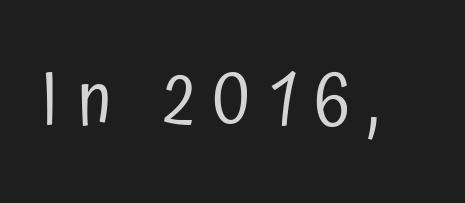
The rendering uses natural spacing where letterforms have individual widths. You could only call the tracking loose — the letters float apart. Nothing heavy about these letters — not bold at all. Serifs: no, the terminals of the letterforms are clean.
